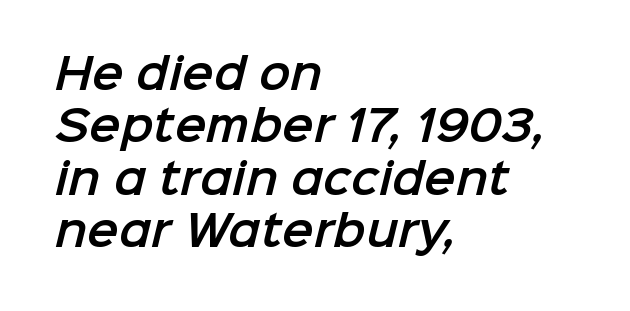
Whoever set this chose a conventional vertical rhythm. Observe the absence of serifs on each vertical stroke in this sample. Line starts are locked; line ends wander. Each row of text sits above clean, open space.
